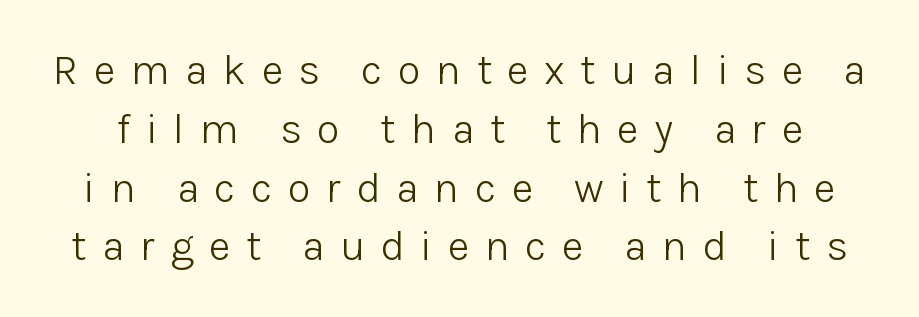
Q: Is the text bold? A: No.
Q: Is the text italic (slanted)? A: No, it is upright.
Q: Is the typeface a serif or a sans-serif typeface? A: Sans-serif.
Q: Is the text underlined? A: No.
Q: Is the spacing between letters normal or unusually wide? A: Unusually wide.
Q: Is the spacing between lines tight, normal or loose? A: Normal.
Q: Width (condensed, normal, or wide)? A: Normal.
Q: Stroke contrast? A: Low.
Q: x-height? A: Medium.
Q: Monospaced? A: No.
